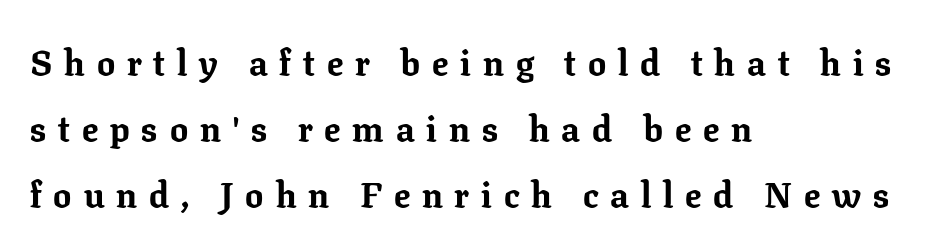
The image shows 36 px bold serif type, upright; set left-aligned, line spacing 1.83x, unusually wide letter spacing (+0.33 em), not underlined; low stroke contrast and a medium x-height.
